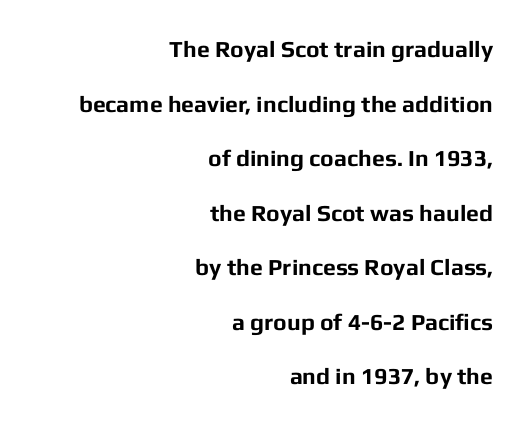
{"italic": "no", "bold": "yes", "underline": "no", "align": "right", "line_spacing": "loose", "line_spacing_ratio": 2.37, "letter_spacing": "normal", "letter_spacing_em": 0.0, "glyph_px": 23}
